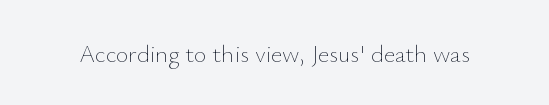
The image shows 24 px text type, upright; set normal letter spacing, not underlined.
